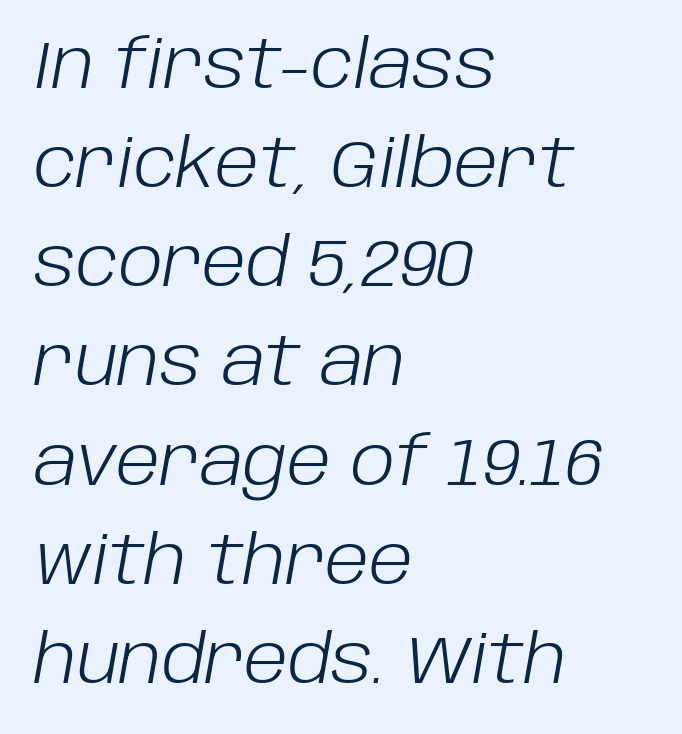
The face used here is proportionally spaced, like ordinary book or web type. All the whitespace from short lines collects on the right. Weight: not bold — regular or lighter. A typesetter would mark this as italic.
